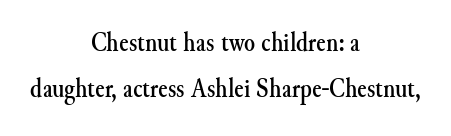
The image shows 28 px serif type, upright; set centered, normal line spacing (1.65x), normal letter spacing, not underlined; medium stroke contrast and a small x-height.
